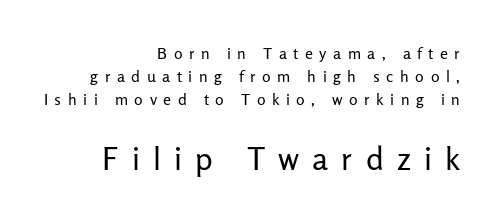
{"serif": "no", "italic": "no", "bold": "no", "weight": "regular", "width": "normal", "stroke_contrast": "low", "x_height": "medium", "monospaced": "no", "underline": "no", "align": "right", "line_spacing": "normal", "line_spacing_ratio": 1.44, "letter_spacing": "wide", "letter_spacing_em": 0.41, "larger_block": "second", "size_ratio": 2.0, "glyph_px": 32}
